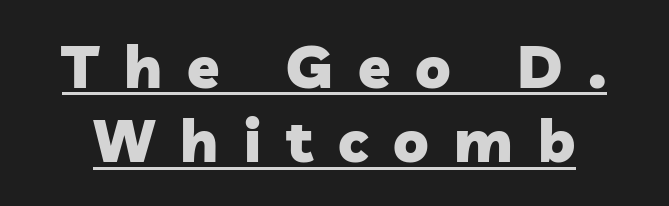
The image shows 59 px heavy sans-serif type; set normal line spacing (1.26x), unusually wide letter spacing (+0.43 em), underlined; low stroke contrast and a medium x-height.
